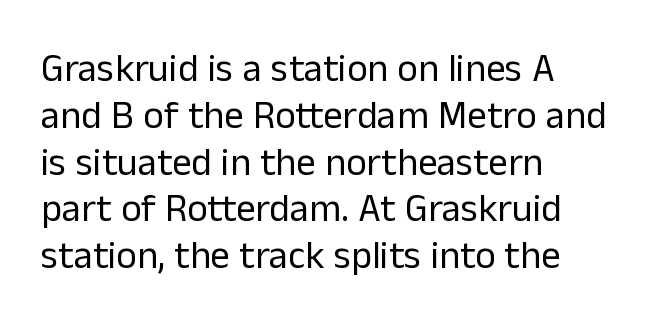
The image shows 39 px regular-weight sans-serif type, upright; set left-aligned, line spacing 1.2x, normal letter spacing, not underlined; low stroke contrast and a medium x-height.
